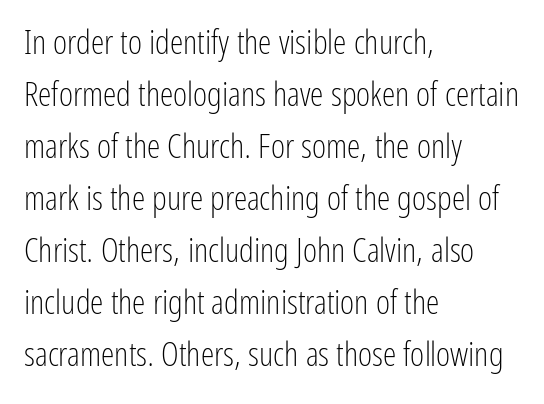
The image shows 34 px light, condensed sans-serif type, upright; set left-aligned, normal line spacing (1.53x), normal letter spacing, not underlined; low stroke contrast and a medium x-height.
